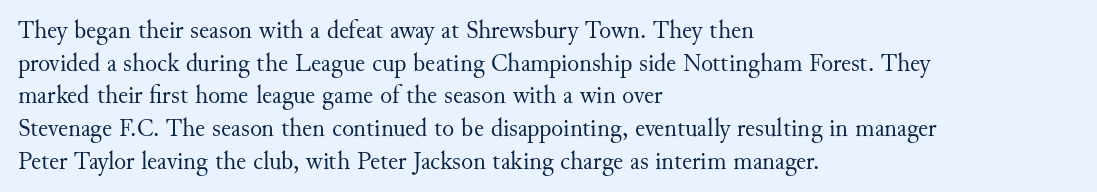
{"italic": "no", "bold": "no", "underline": "no", "align": "left", "line_spacing": "normal", "line_spacing_ratio": 1.31, "letter_spacing": "normal", "letter_spacing_em": 0.0, "glyph_px": 25}
